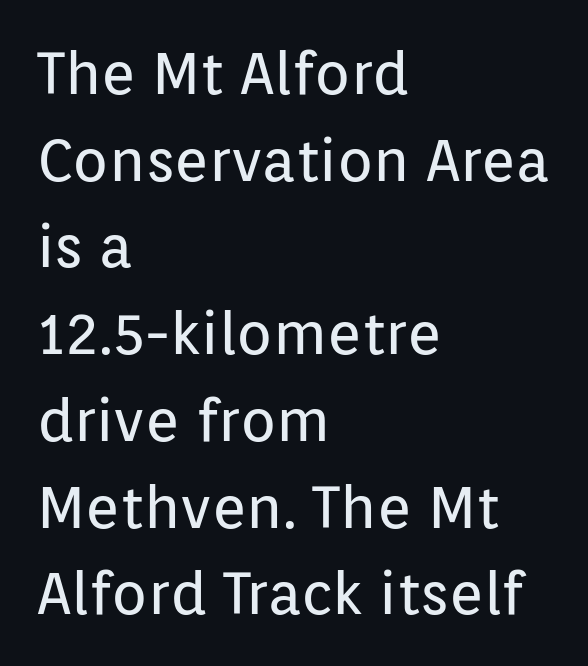
Q: Is the text bold? A: No.
Q: Is the text italic (slanted)? A: No, it is upright.
Q: Is the typeface a serif or a sans-serif typeface? A: Sans-serif.
Q: Is the text underlined? A: No.
Q: How is the paragraph aligned? A: Left-aligned.
Q: Is the spacing between letters normal or unusually wide? A: Normal.
Q: Is the spacing between lines tight, normal or loose? A: Normal.
Q: Width (condensed, normal, or wide)? A: Normal.
Q: Stroke contrast? A: Low.
Q: x-height? A: Medium.
Q: Monospaced? A: No.
